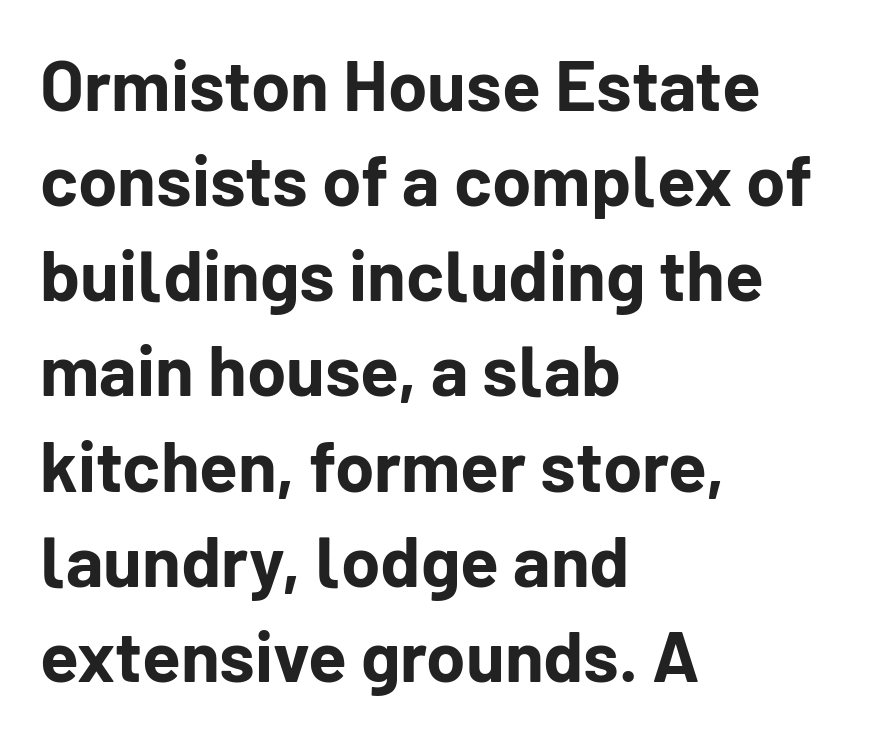
Nobody drew a line under any word here. Leftover space on each line is placed entirely after the last word. A sans-serif font was chosen for this passage. Summary of vertical rhythm: regular, with standard interline spacing.
